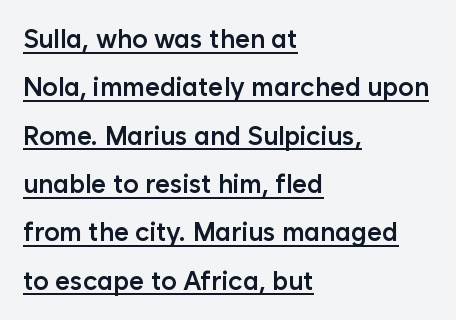
As a designer I'd log this as weight 600, semibold. You can tell it's not italic because the verticals are truly vertical. Short note: letters normally spaced. The paragraph shown leans on its left margin.
